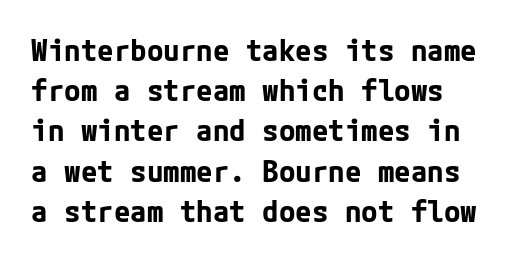
{"serif": "no", "italic": "no", "bold": "yes", "weight": "bold", "width": "normal", "stroke_contrast": "low", "x_height": "medium", "underline": "no", "line_spacing": "normal", "line_spacing_ratio": 1.34, "letter_spacing": "normal", "letter_spacing_em": 0.0, "glyph_px": 30}
